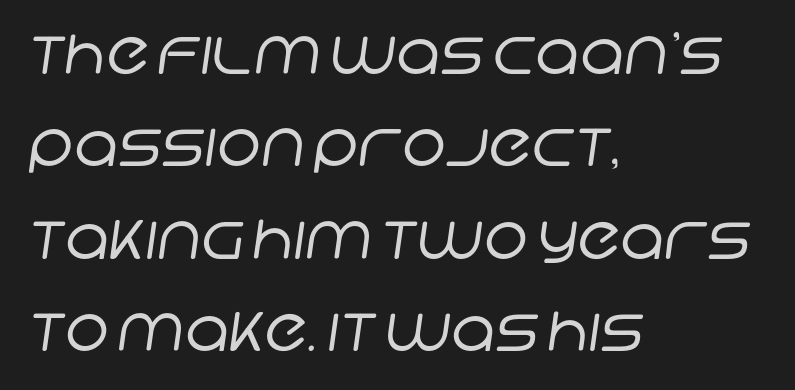
Q: Is the text bold? A: No.
Q: Is the typeface a serif or a sans-serif typeface? A: Sans-serif.
Q: Is the text underlined? A: No.
Q: How is the paragraph aligned? A: Left-aligned.
Q: Is the spacing between letters normal or unusually wide? A: Normal.
Q: Is the spacing between lines tight, normal or loose? A: Normal.
Q: Width (condensed, normal, or wide)? A: Normal.
Q: Stroke contrast? A: Low.
Q: x-height? A: Large.
Q: Monospaced? A: No.
